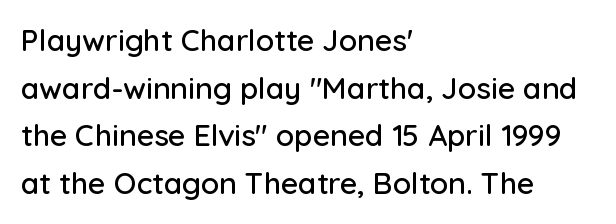
{"serif": "no", "italic": "no", "width": "normal", "stroke_contrast": "low", "x_height": "medium", "monospaced": "no", "underline": "no", "align": "left", "line_spacing": "normal", "line_spacing_ratio": 1.59, "letter_spacing": "normal", "letter_spacing_em": 0.0, "glyph_px": 30}
